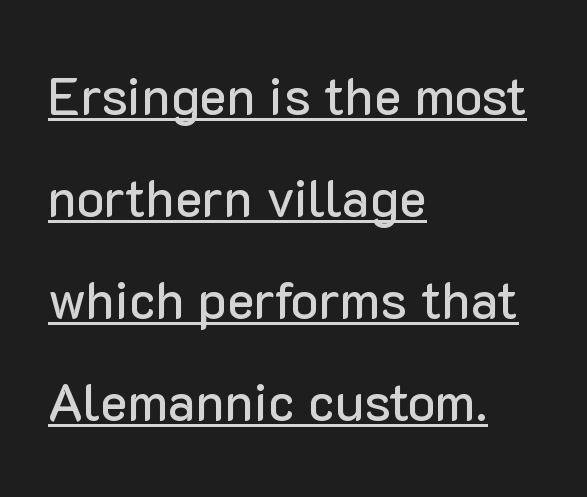
{"serif": "no", "italic": "no", "width": "normal", "stroke_contrast": "low", "x_height": "medium", "monospaced": "no", "underline": "yes", "align": "left", "line_spacing": "loose", "line_spacing_ratio": 1.96, "letter_spacing": "normal", "letter_spacing_em": 0.0, "glyph_px": 52}
